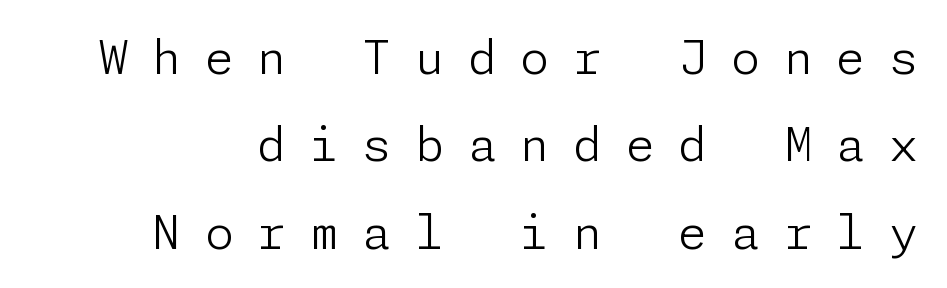
{"serif": "no", "italic": "no", "bold": "no", "weight": "light", "width": "normal", "stroke_contrast": "low", "x_height": "medium", "underline": "no", "line_spacing_ratio": 1.86, "letter_spacing": "wide", "letter_spacing_em": 0.5, "glyph_px": 47}
